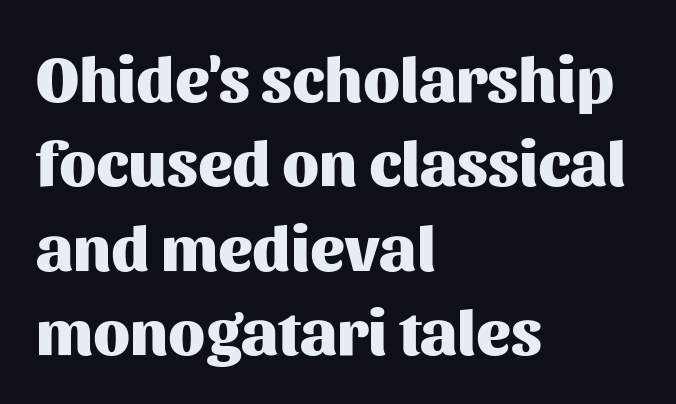
{"serif": "no", "italic": "no", "bold": "yes", "weight": "heavy", "width": "normal", "stroke_contrast": "medium", "x_height": "medium", "monospaced": "no", "underline": "no", "align": "left", "line_spacing": "normal", "line_spacing_ratio": 1.32, "letter_spacing": "normal", "letter_spacing_em": 0.0, "glyph_px": 64}
